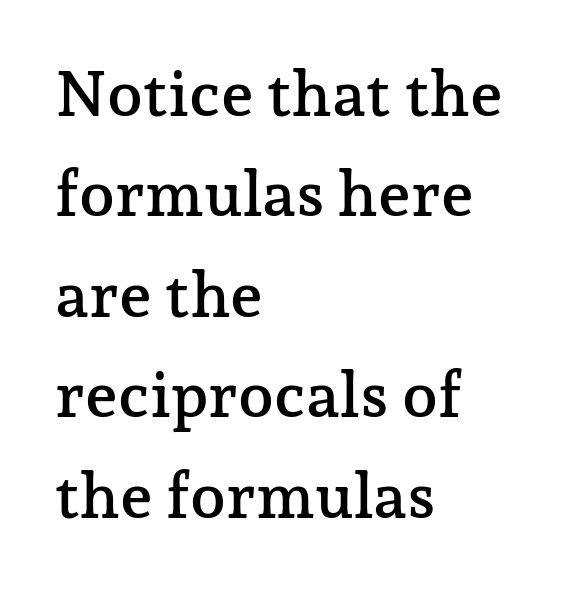
Q: Is the text italic (slanted)? A: No, it is upright.
Q: Is the typeface a serif or a sans-serif typeface? A: Serif.
Q: Is the text underlined? A: No.
Q: How is the paragraph aligned? A: Left-aligned.
Q: Is the spacing between letters normal or unusually wide? A: Normal.
Q: Is the spacing between lines tight, normal or loose? A: Normal.
Q: Width (condensed, normal, or wide)? A: Normal.
Q: Stroke contrast? A: Low.
Q: x-height? A: Medium.
Q: Monospaced? A: No.
